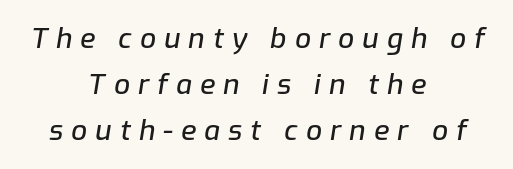
{"italic": "yes", "lean": "right", "slant_degrees": 9, "width": "normal", "stroke_contrast": "low", "x_height": "medium", "monospaced": "no", "underline": "no", "align": "center", "line_spacing": "normal", "line_spacing_ratio": 1.64, "letter_spacing": "wide", "letter_spacing_em": 0.29, "glyph_px": 28}
